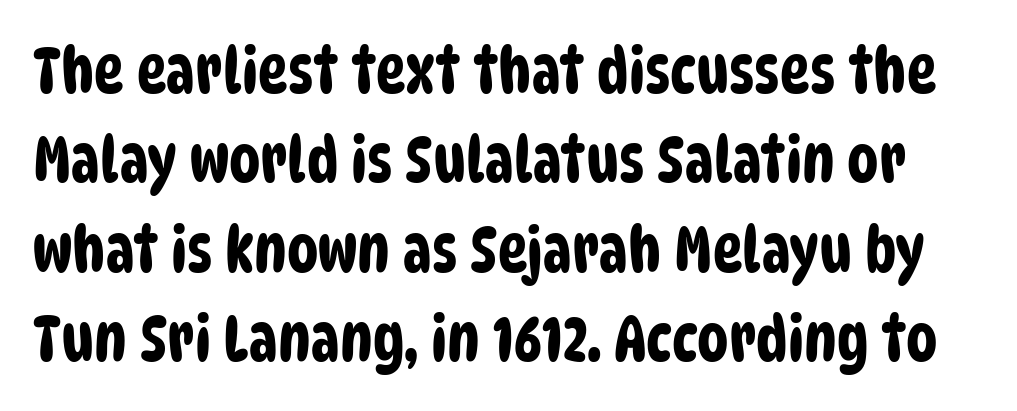
{"serif": "no", "width": "condensed", "stroke_contrast": "low", "x_height": "large", "monospaced": "no", "underline": "no", "line_spacing": "normal", "line_spacing_ratio": 1.42, "letter_spacing": "normal", "letter_spacing_em": 0.0, "glyph_px": 63}
